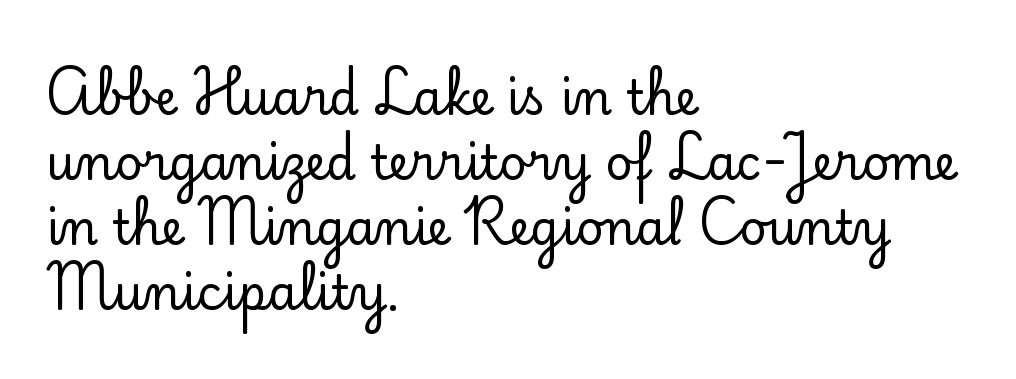
The face used here is proportionally spaced, like ordinary book or web type. Look at the tracking — it's just the regular setting, nothing added. The paragraph has a hard left edge and a soft right edge. The font's upright variant was chosen for this text. The leading is moderate, giving the passage an even texture. Clear beneath every line of the passage.
